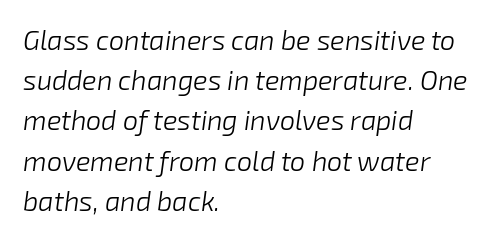
Q: Is the text bold? A: No.
Q: Is the text italic (slanted)? A: Yes, it leans right by about 8 degrees.
Q: Is the text underlined? A: No.
Q: How is the paragraph aligned? A: Left-aligned.
Q: Is the spacing between letters normal or unusually wide? A: Normal.
Q: Is the spacing between lines tight, normal or loose? A: Normal.
